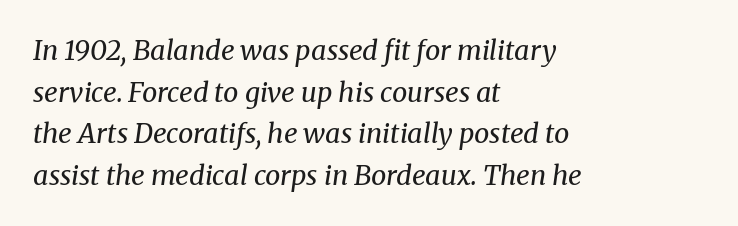
Q: Is the text bold? A: No.
Q: Is the text italic (slanted)? A: Yes, it leans right by about 8 degrees.
Q: Is the text underlined? A: No.
Q: How is the paragraph aligned? A: Left-aligned.
Q: Is the spacing between letters normal or unusually wide? A: Normal.
Q: Is the spacing between lines tight, normal or loose? A: Normal.
